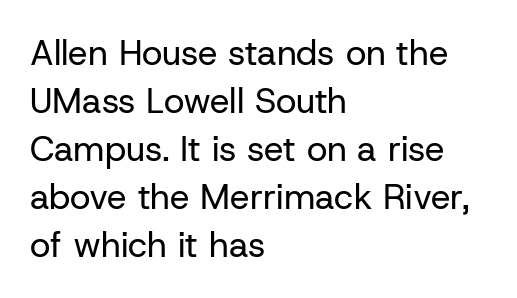
{"serif": "no", "italic": "no", "bold": "no", "weight": "regular", "width": "normal", "stroke_contrast": "low", "x_height": "medium", "monospaced": "no", "underline": "no", "align": "left", "line_spacing": "normal", "line_spacing_ratio": 1.37, "letter_spacing": "normal", "letter_spacing_em": 0.0, "glyph_px": 35}
